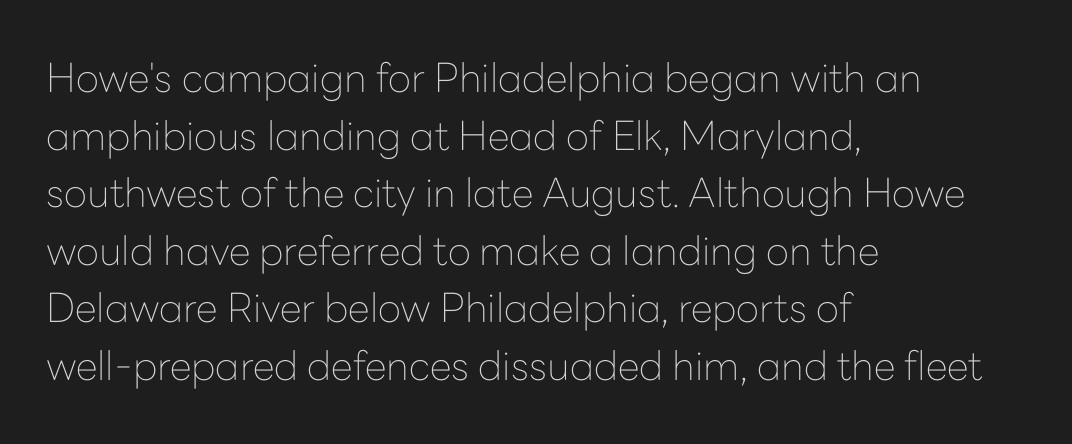
The image shows 40 px thin sans-serif type, upright; set left-aligned, normal line spacing (1.44x), normal letter spacing, not underlined; low stroke contrast and a medium x-height.
